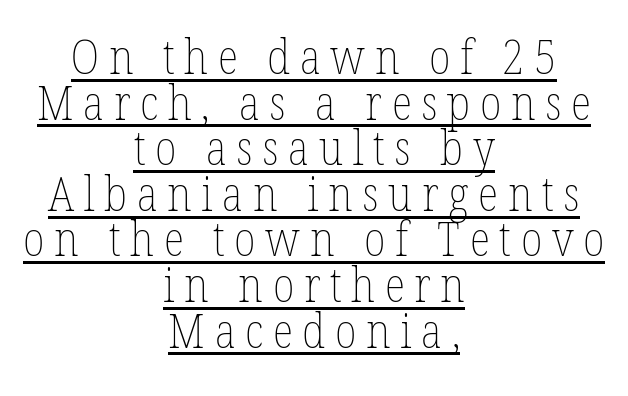
Q: Is the text bold? A: No.
Q: Is the text italic (slanted)? A: No, it is upright.
Q: Is the text underlined? A: Yes.
Q: How is the paragraph aligned? A: Centered.
Q: Is the spacing between letters normal or unusually wide? A: Unusually wide.
Q: Is the spacing between lines tight, normal or loose? A: Tight.
Q: Width (condensed, normal, or wide)? A: Condensed.
Q: Stroke contrast? A: Low.
Q: x-height? A: Medium.
Q: Monospaced? A: No.
